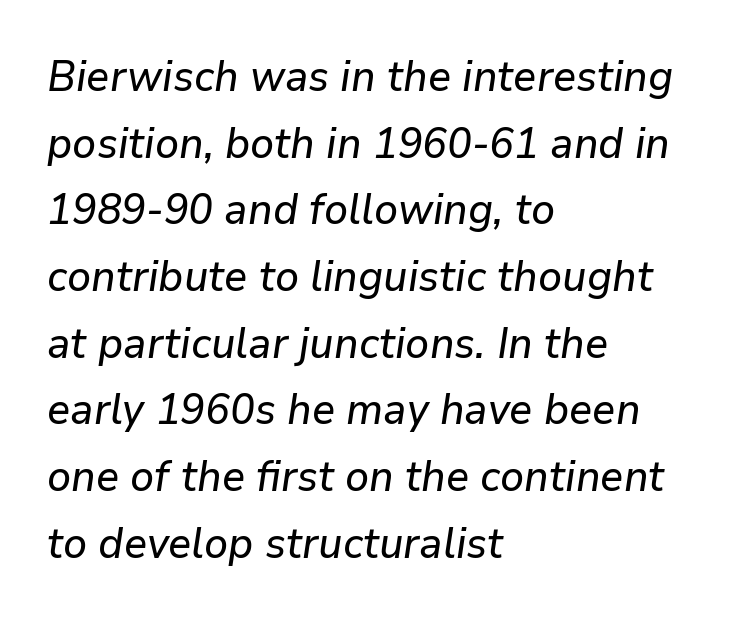
Q: Is the text italic (slanted)? A: Yes, it leans right by about 9 degrees.
Q: Is the text underlined? A: No.
Q: How is the paragraph aligned? A: Left-aligned.
Q: Is the spacing between letters normal or unusually wide? A: Normal.
Q: Is the spacing between lines tight, normal or loose? A: Normal.
Q: Width (condensed, normal, or wide)? A: Normal.
Q: Stroke contrast? A: Low.
Q: x-height? A: Medium.
Q: Monospaced? A: No.
